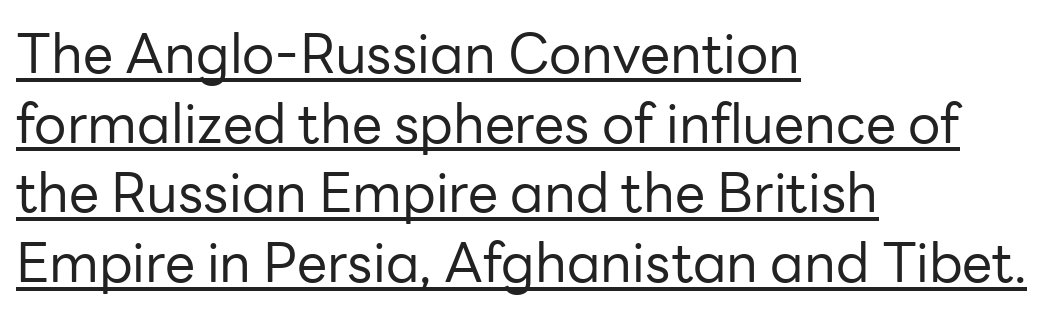
{"serif": "no", "italic": "no", "bold": "no", "weight": "regular", "width": "normal", "stroke_contrast": "low", "x_height": "medium", "monospaced": "no", "underline": "yes", "align": "left", "line_spacing": "normal", "line_spacing_ratio": 1.29, "letter_spacing": "normal", "letter_spacing_em": 0.0, "glyph_px": 54}
